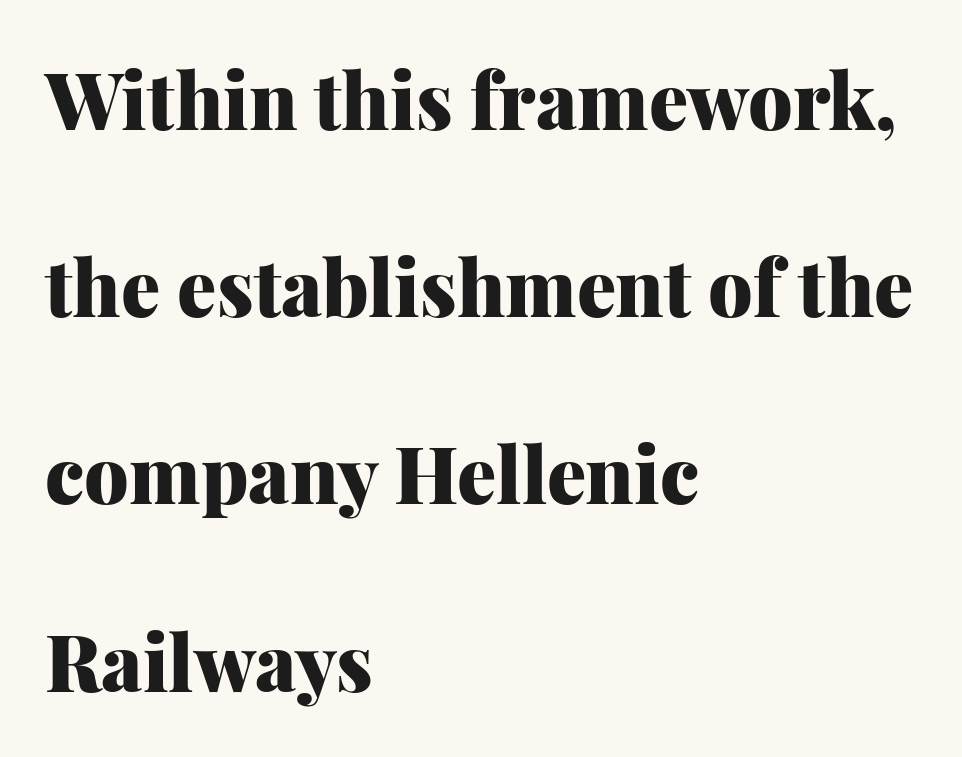
{"serif": "yes", "italic": "no", "bold": "yes", "weight": "heavy", "width": "normal", "stroke_contrast": "medium", "x_height": "medium", "monospaced": "no", "underline": "no", "align": "left", "line_spacing": "loose", "line_spacing_ratio": 2.4, "letter_spacing": "normal", "letter_spacing_em": 0.0, "glyph_px": 78}
